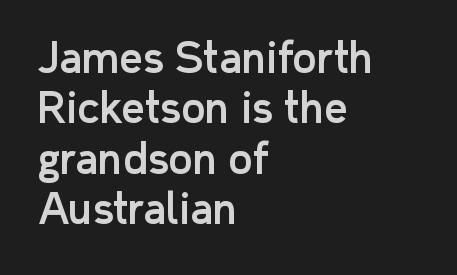
What stands out about the letter spacing? Nothing — it is the standard amount. Every stem runs plumb, perpendicular to the baseline. Do the characters align in a grid? No, the font is proportional. Font category for this specimen: sans-serif. Decoration check: the copy has no underline.
